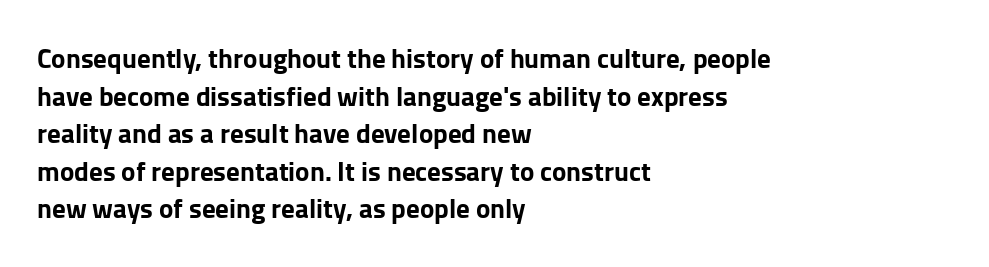
Q: Is the text bold? A: Yes.
Q: Is the text italic (slanted)? A: No, it is upright.
Q: Is the text underlined? A: No.
Q: How is the paragraph aligned? A: Left-aligned.
Q: Is the spacing between letters normal or unusually wide? A: Normal.
Q: Is the spacing between lines tight, normal or loose? A: Normal.
